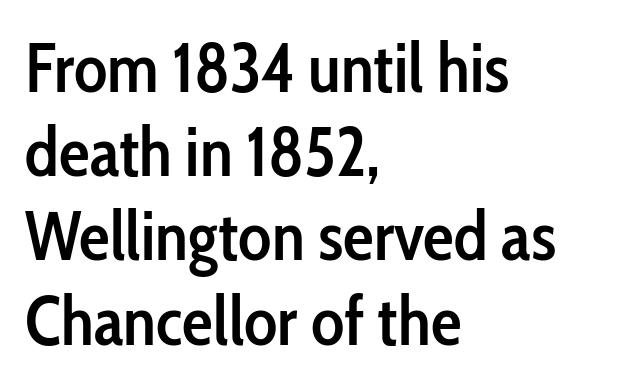
The image shows 69 px semibold, condensed sans-serif type, upright; set left-aligned, line spacing 1.22x, normal letter spacing, not underlined; low stroke contrast and a medium x-height.
